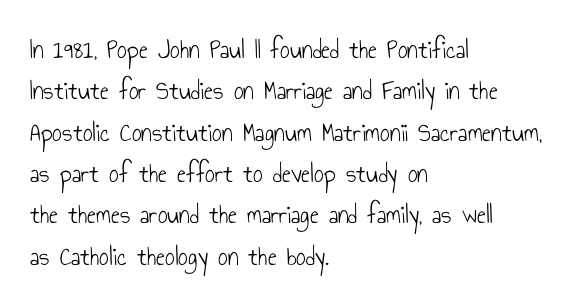
{"italic": "no", "bold": "no", "underline": "no", "align": "left", "line_spacing": "normal", "line_spacing_ratio": 1.53, "letter_spacing": "normal", "letter_spacing_em": 0.0, "glyph_px": 27}
